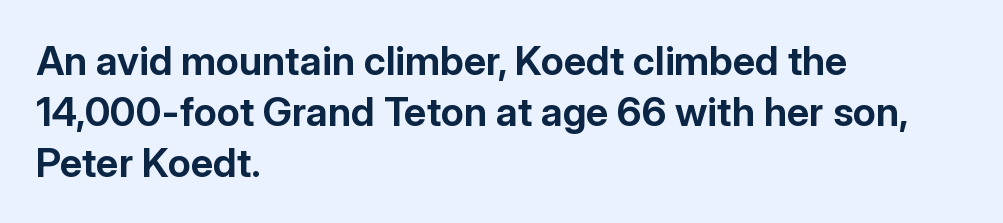
Honestly, the letter spacing is just normal — you wouldn't notice it. Unmarked baselines from the first word to the last. Horizontal bands of white between lines are of average thickness. The face used here has the dense, thick strokes of a bold. The specimen reads as upright at a glance.
